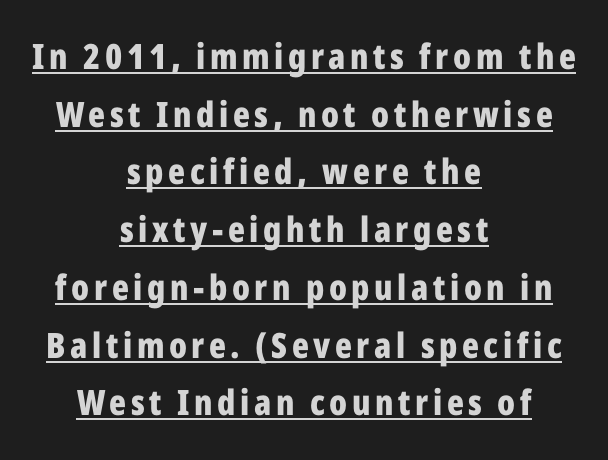
The image shows 35 px bold, condensed sans-serif type, upright; set centered, normal line spacing (1.65x), underlined; low stroke contrast and a medium x-height.
